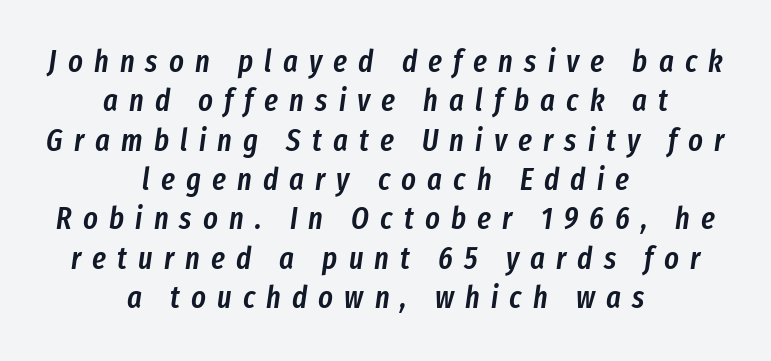
Q: Is the text bold? A: Semi-bold.
Q: Is the text italic (slanted)? A: Yes, it leans right by about 8 degrees.
Q: Is the text underlined? A: No.
Q: How is the paragraph aligned? A: Centered.
Q: Is the spacing between letters normal or unusually wide? A: Unusually wide.
Q: Is the spacing between lines tight, normal or loose? A: Normal.
Q: Width (condensed, normal, or wide)? A: Condensed.
Q: Stroke contrast? A: Low.
Q: x-height? A: Medium.
Q: Monospaced? A: No.
